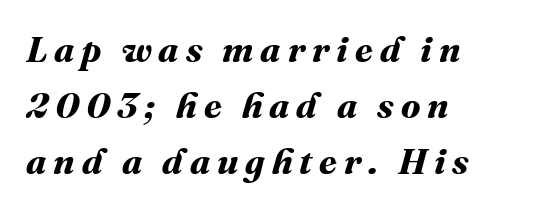
Q: Is the text bold? A: Yes.
Q: Is the text underlined? A: No.
Q: How is the paragraph aligned? A: Left-aligned.
Q: Is the spacing between lines tight, normal or loose? A: Normal.
Q: Width (condensed, normal, or wide)? A: Normal.
Q: Stroke contrast? A: Medium.
Q: x-height? A: Medium.
Q: Monospaced? A: No.
